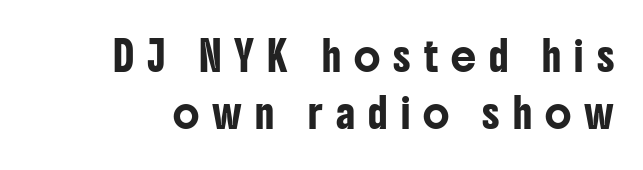
The image shows 28 px condensed sans-serif type, upright; set loose line spacing (2.03x), unusually wide letter spacing (+0.47 em), not underlined; low stroke contrast and a medium x-height.
